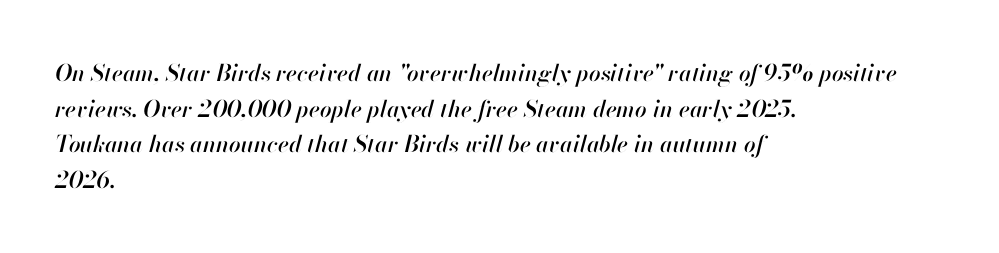
Q: Is the text italic (slanted)? A: Yes, it leans right by about 13 degrees.
Q: Is the text underlined? A: No.
Q: How is the paragraph aligned? A: Left-aligned.
Q: Is the spacing between letters normal or unusually wide? A: Normal.
Q: Is the spacing between lines tight, normal or loose? A: Normal.
